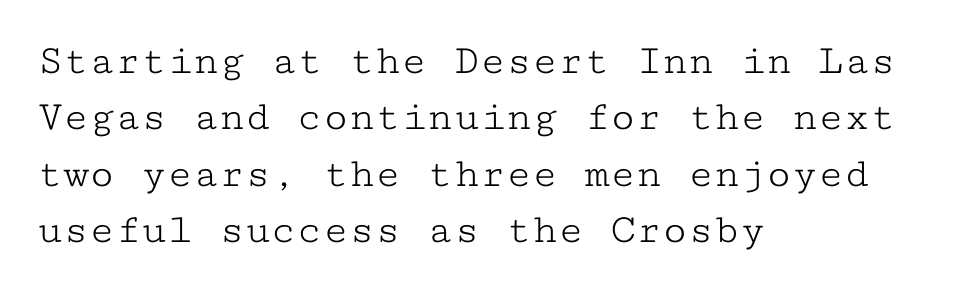
{"serif": "yes", "italic": "no", "bold": "no", "weight": "light", "width": "wide", "stroke_contrast": "low", "x_height": "medium", "monospaced": "yes", "underline": "no", "align": "left", "line_spacing": "normal", "line_spacing_ratio": 1.31, "letter_spacing": "normal", "letter_spacing_em": 0.0, "glyph_px": 43}
